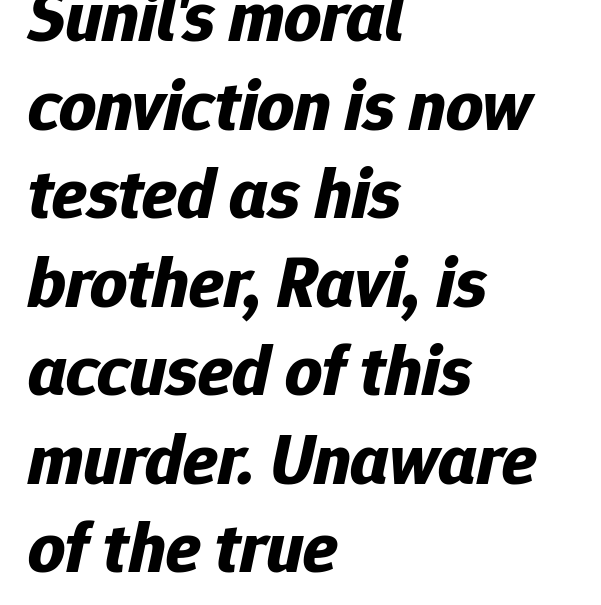
Q: Is the text bold? A: Yes.
Q: Is the text italic (slanted)? A: Yes, it leans right by about 12 degrees.
Q: Is the text underlined? A: No.
Q: How is the paragraph aligned? A: Left-aligned.
Q: Is the spacing between letters normal or unusually wide? A: Normal.
Q: Width (condensed, normal, or wide)? A: Normal.
Q: Stroke contrast? A: Low.
Q: x-height? A: Medium.
Q: Monospaced? A: No.
